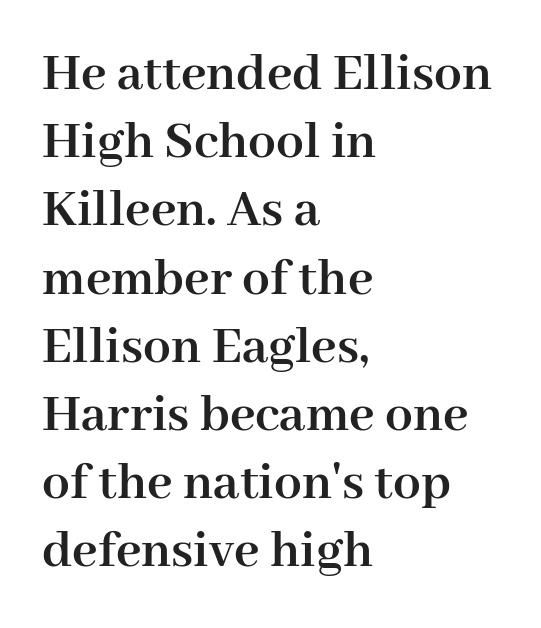
{"serif": "yes", "italic": "no", "bold": "yes", "weight": "semibold", "width": "normal", "stroke_contrast": "high", "x_height": "medium", "monospaced": "no", "underline": "no", "align": "left", "line_spacing_ratio": 1.24, "letter_spacing": "normal", "letter_spacing_em": 0.0, "glyph_px": 55}
